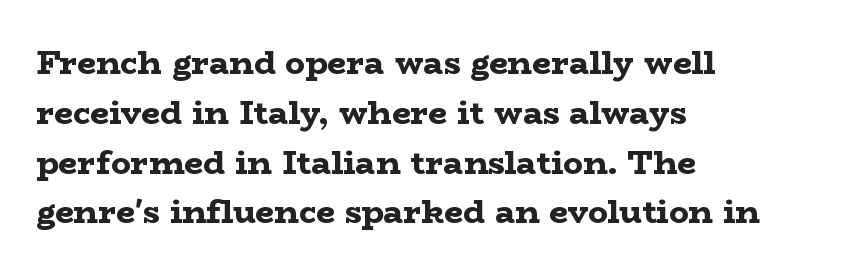
{"serif": "yes", "italic": "no", "bold": "yes", "weight": "bold", "width": "wide", "stroke_contrast": "low", "x_height": "medium", "monospaced": "no", "underline": "no", "align": "left", "line_spacing": "normal", "line_spacing_ratio": 1.51, "letter_spacing": "normal", "letter_spacing_em": 0.0, "glyph_px": 33}
